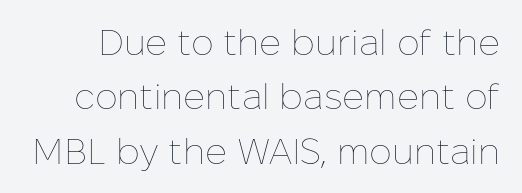
This rendering features lettering with no underline. Between one letter and the next there's only the usual sliver of space. The axis of the letterforms is exactly vertical. The passage shown is not bold in any degree.
